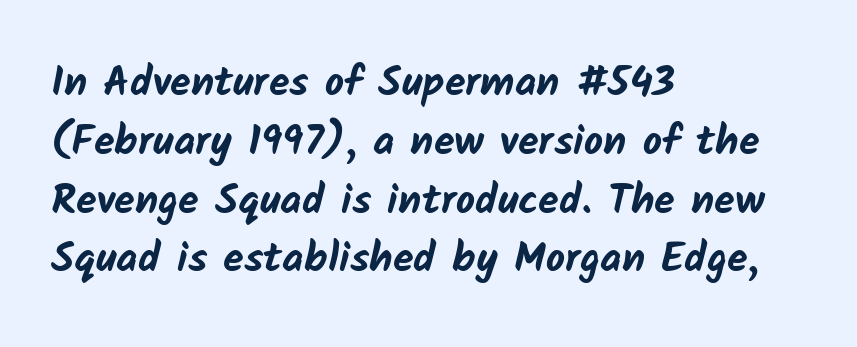
{"serif": "no", "bold": "yes", "weight": "bold", "width": "normal", "stroke_contrast": "low", "x_height": "medium", "monospaced": "no", "underline": "no", "align": "left", "line_spacing": "normal", "line_spacing_ratio": 1.4, "letter_spacing": "normal", "letter_spacing_em": 0.0, "glyph_px": 42}
